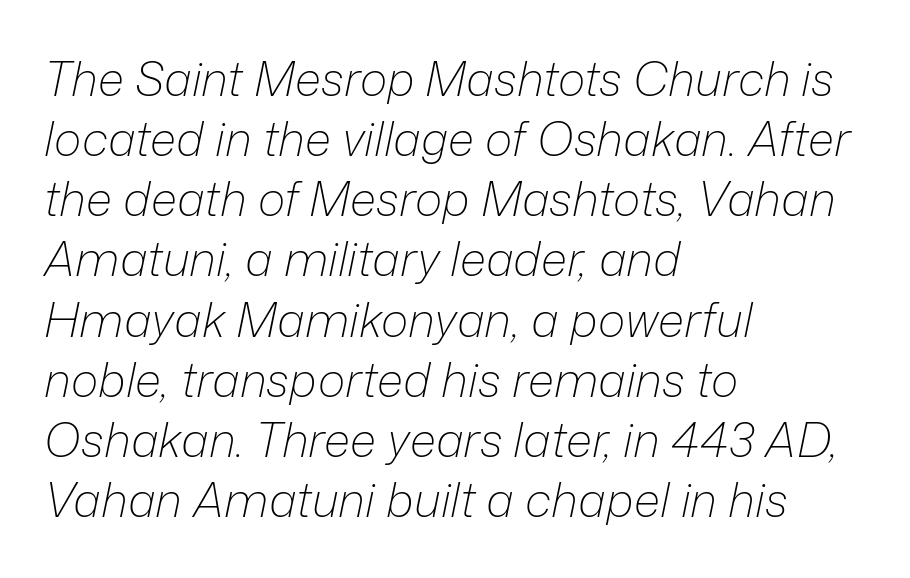
The image shows 47 px light type, italic (leaning right); set left-aligned, normal line spacing (1.28x), normal letter spacing, not underlined; low stroke contrast and a medium x-height.
